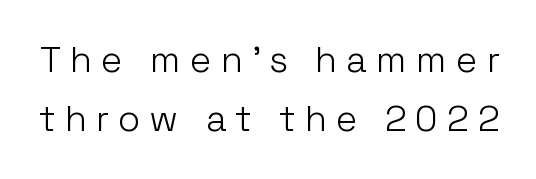
Serif or sans? Sans — the stroke terminals are bare. Unlike italic type, these characters show no tilt at all. Tracking value appears strongly positive — letters spread wide. The passage shown is typed in a proportional face where columns would drift.
